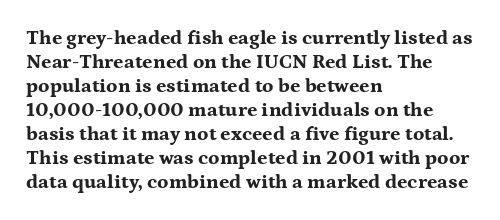
Q: Is the text bold? A: Yes.
Q: Is the text italic (slanted)? A: No, it is upright.
Q: Is the text underlined? A: No.
Q: How is the paragraph aligned? A: Left-aligned.
Q: Is the spacing between letters normal or unusually wide? A: Normal.
